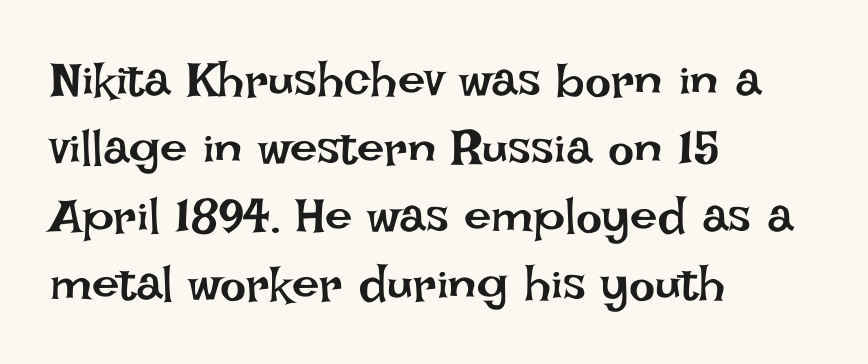
{"italic": "no", "bold": "no", "weight": "regular", "width": "normal", "stroke_contrast": "low", "x_height": "large", "monospaced": "no", "underline": "no", "align": "left", "line_spacing": "normal", "line_spacing_ratio": 1.39, "letter_spacing": "normal", "letter_spacing_em": 0.0, "glyph_px": 49}
